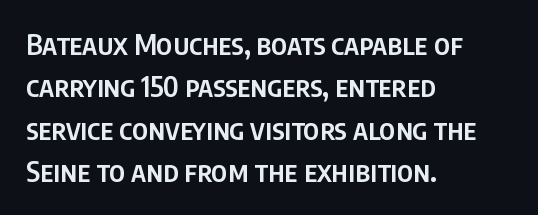
Q: Is the text bold? A: Semi-bold.
Q: Is the text italic (slanted)? A: No, it is upright.
Q: Is the typeface a serif or a sans-serif typeface? A: Sans-serif.
Q: Is the text underlined? A: No.
Q: How is the paragraph aligned? A: Left-aligned.
Q: Is the spacing between letters normal or unusually wide? A: Normal.
Q: Is the spacing between lines tight, normal or loose? A: Normal.
Q: Width (condensed, normal, or wide)? A: Condensed.
Q: Stroke contrast? A: Low.
Q: x-height? A: Large.
Q: Monospaced? A: No.
